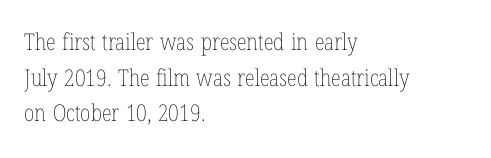
Q: Is the text bold? A: No.
Q: Is the text italic (slanted)? A: No, it is upright.
Q: Is the text underlined? A: No.
Q: How is the paragraph aligned? A: Left-aligned.
Q: Is the spacing between letters normal or unusually wide? A: Normal.
Q: Is the spacing between lines tight, normal or loose? A: Normal.
